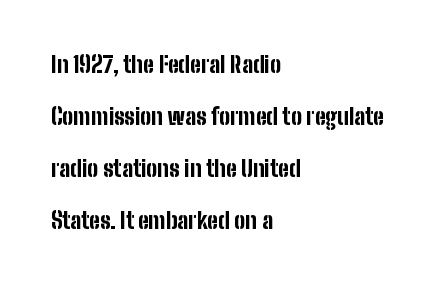
The image shows 22 px bold type, upright; set left-aligned, loose line spacing (2.36x), normal letter spacing, not underlined.
